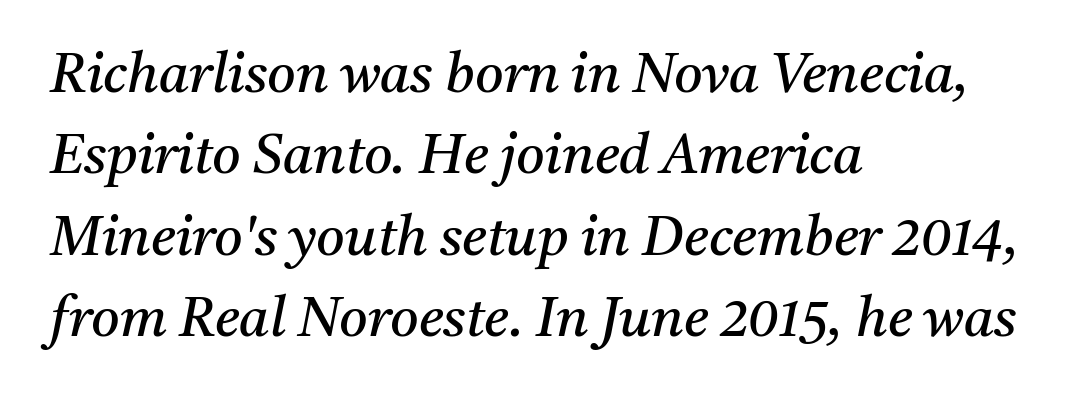
{"serif": "yes", "italic": "yes", "lean": "right", "slant_degrees": 11, "bold": "no", "weight": "regular", "width": "normal", "stroke_contrast": "medium", "x_height": "medium", "monospaced": "no", "underline": "no", "align": "left", "line_spacing": "normal", "line_spacing_ratio": 1.48, "letter_spacing": "normal", "letter_spacing_em": 0.0, "glyph_px": 55}
